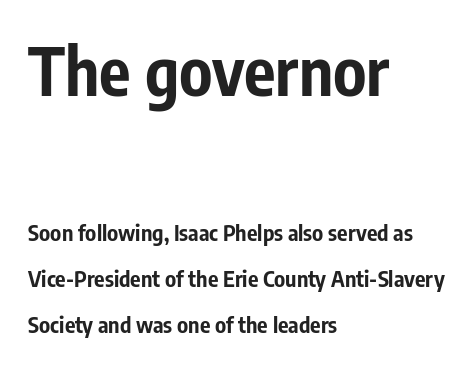
The image shows 66 px bold, condensed sans-serif type, upright; set left-aligned, loose line spacing (2.08x), normal letter spacing, not underlined; the first (top) block is 3.0x larger; low stroke contrast and a medium x-height.
